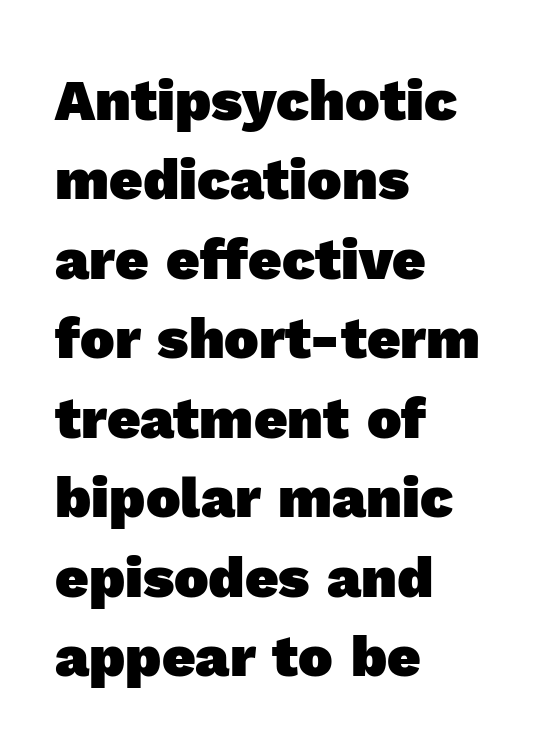
The image shows 58 px heavy sans-serif type; set left-aligned, normal line spacing (1.37x), normal letter spacing, not underlined; a medium x-height.
